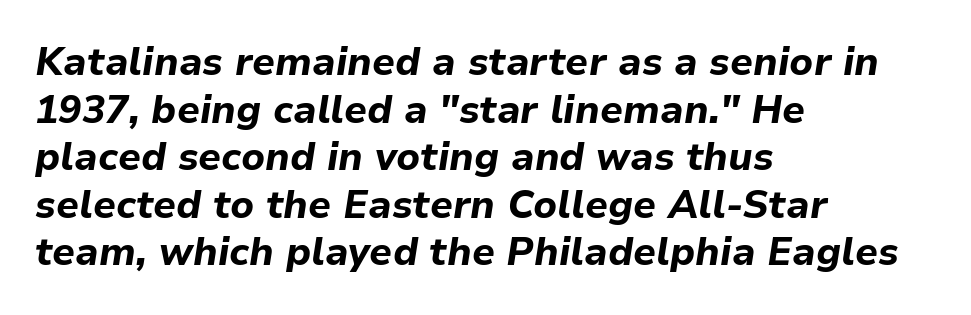
{"italic": "yes", "lean": "right", "slant_degrees": 9, "bold": "yes", "weight": "bold", "width": "normal", "stroke_contrast": "low", "x_height": "medium", "monospaced": "no", "underline": "no", "align": "left", "line_spacing_ratio": 1.22, "letter_spacing": "normal", "letter_spacing_em": 0.0, "glyph_px": 39}
